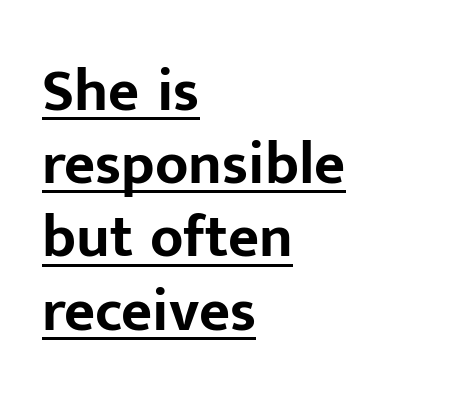
{"serif": "no", "italic": "no", "bold": "yes", "weight": "bold", "width": "normal", "stroke_contrast": "low", "x_height": "medium", "monospaced": "no", "underline": "yes", "align": "left", "line_spacing_ratio": 1.22, "letter_spacing": "normal", "letter_spacing_em": 0.0, "glyph_px": 60}
